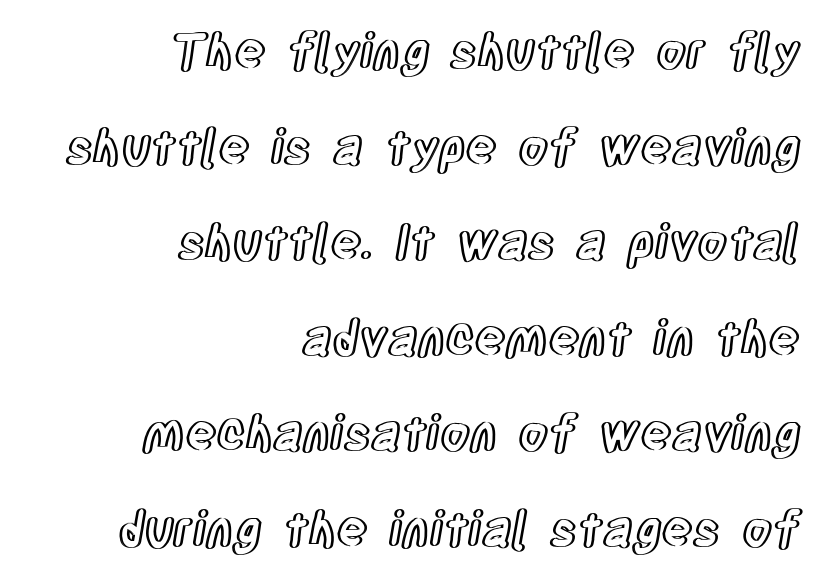
Baseline-to-baseline distance is far greater than the letter height. Type without underlining. Varying glyph widths throughout — classic text-font behaviour.
